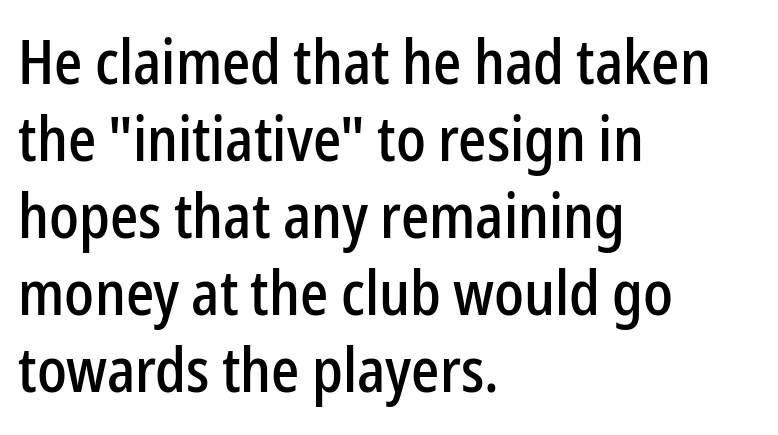
The image shows 62 px condensed sans-serif type, upright; set left-aligned, line spacing 1.24x, normal letter spacing, not underlined; low stroke contrast and a medium x-height.
